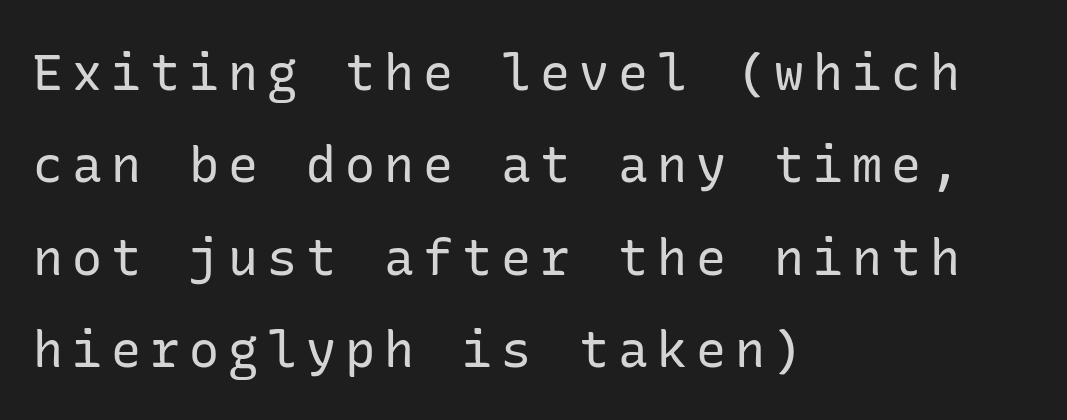
The image shows 50 px regular-weight sans-serif type, upright; set left-aligned, line spacing 1.85x, not underlined; low stroke contrast and a medium x-height.
